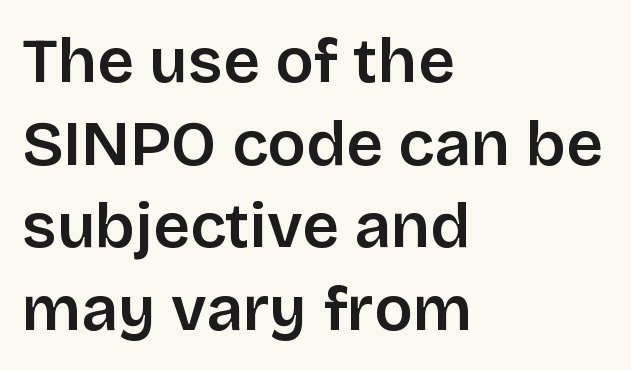
The letters advance in unequal steps, a hallmark of proportional type. The text was rendered using a sans face with plain stroke endings. All the whitespace from short lines collects on the right. Default kerning and tracking; the words read as compact shapes. I'd describe the lettering as semibold — firm but not a full bold.
